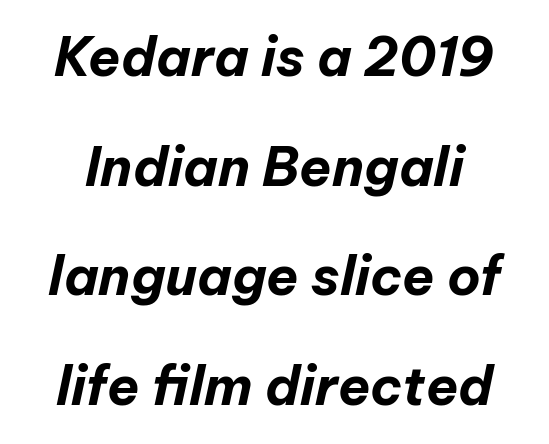
The image shows 53 px bold type, italic (leaning right); set loose line spacing (2.07x), normal letter spacing, not underlined; low stroke contrast and a medium x-height.
